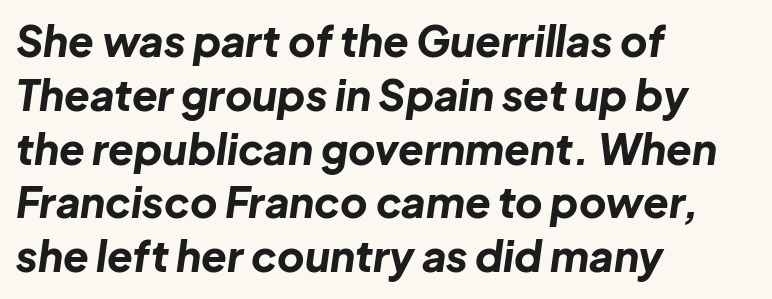
You could call the tracking neutral — neither tight nor loose. The face used here has the dense, thick strokes of a bold. The passage shown is typed in a proportional face where columns would drift. Leading: standard. Just letters on the line, the space beneath them empty. The rendering anchors every line to the left-hand side.
